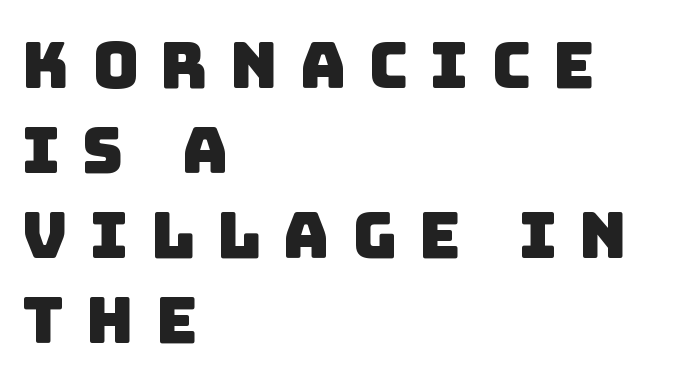
{"serif": "no", "width": "normal", "stroke_contrast": "low", "x_height": "large", "monospaced": "no", "underline": "no", "align": "left", "line_spacing": "normal", "line_spacing_ratio": 1.33, "letter_spacing": "wide", "letter_spacing_em": 0.34, "glyph_px": 64}
